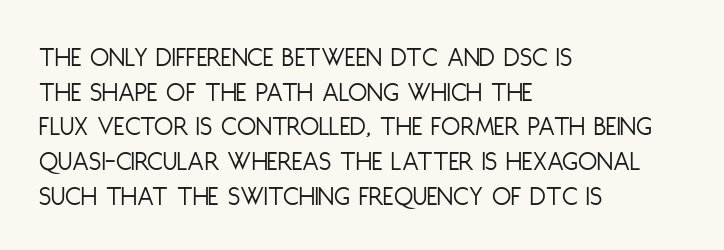
The image shows 28 px light, condensed sans-serif type, upright; set left-aligned, line spacing 1.24x, normal letter spacing, not underlined; low stroke contrast and a large x-height.
